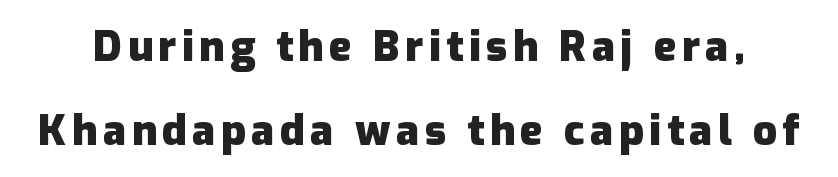
{"serif": "no", "italic": "no", "bold": "yes", "weight": "heavy", "width": "normal", "stroke_contrast": "low", "x_height": "medium", "monospaced": "no", "underline": "no", "line_spacing": "loose", "line_spacing_ratio": 2.0, "glyph_px": 42}
